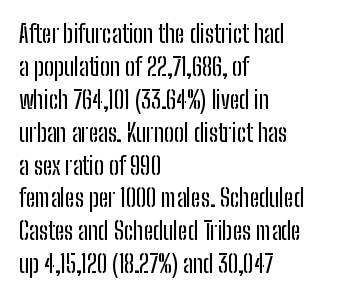
Q: Is the text italic (slanted)? A: No, it is upright.
Q: Is the text underlined? A: No.
Q: How is the paragraph aligned? A: Left-aligned.
Q: Is the spacing between letters normal or unusually wide? A: Normal.
Q: Is the spacing between lines tight, normal or loose? A: Normal.
